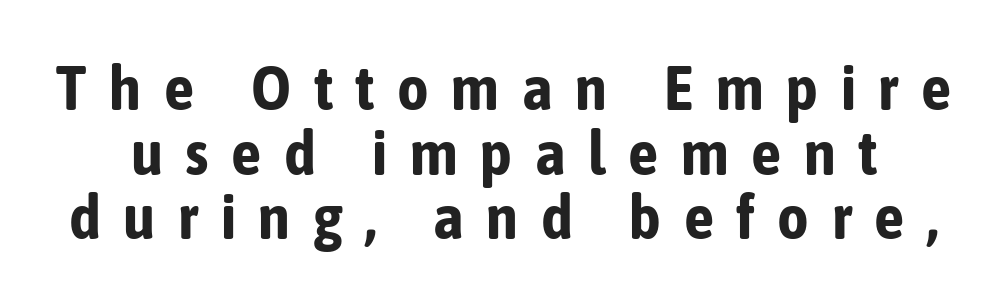
The image shows 61 px bold, condensed sans-serif type, upright; set tight line spacing (1.06x), unusually wide letter spacing (+0.37 em), not underlined; low stroke contrast and a medium x-height.
